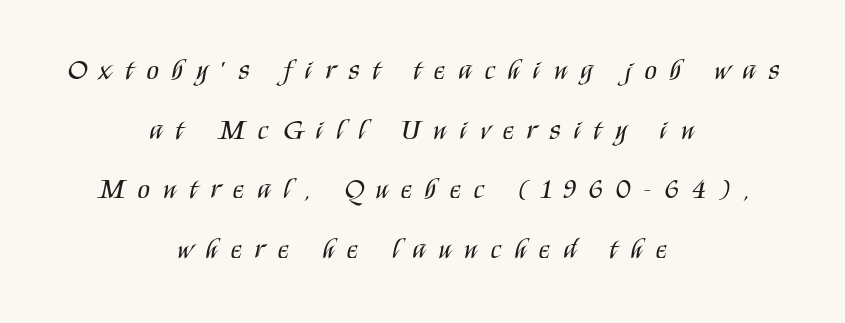
{"serif": "no", "bold": "no", "weight": "regular", "width": "condensed", "stroke_contrast": "medium", "x_height": "large", "monospaced": "no", "underline": "no", "align": "center", "line_spacing": "loose", "line_spacing_ratio": 2.13, "letter_spacing": "wide", "letter_spacing_em": 0.48, "glyph_px": 28}
